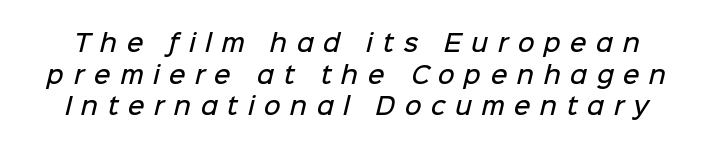
The image shows 23 px text type; set normal line spacing (1.38x), unusually wide letter spacing (+0.41 em), not underlined.
